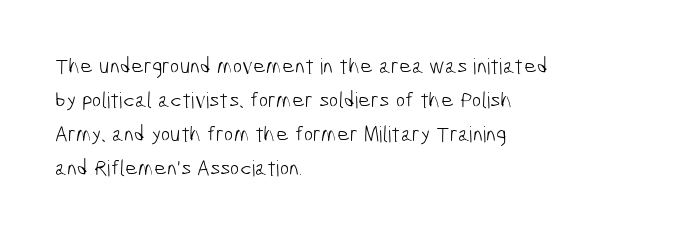
The image shows 22 px text type; set left-aligned, normal line spacing (1.55x), normal letter spacing, not underlined.
